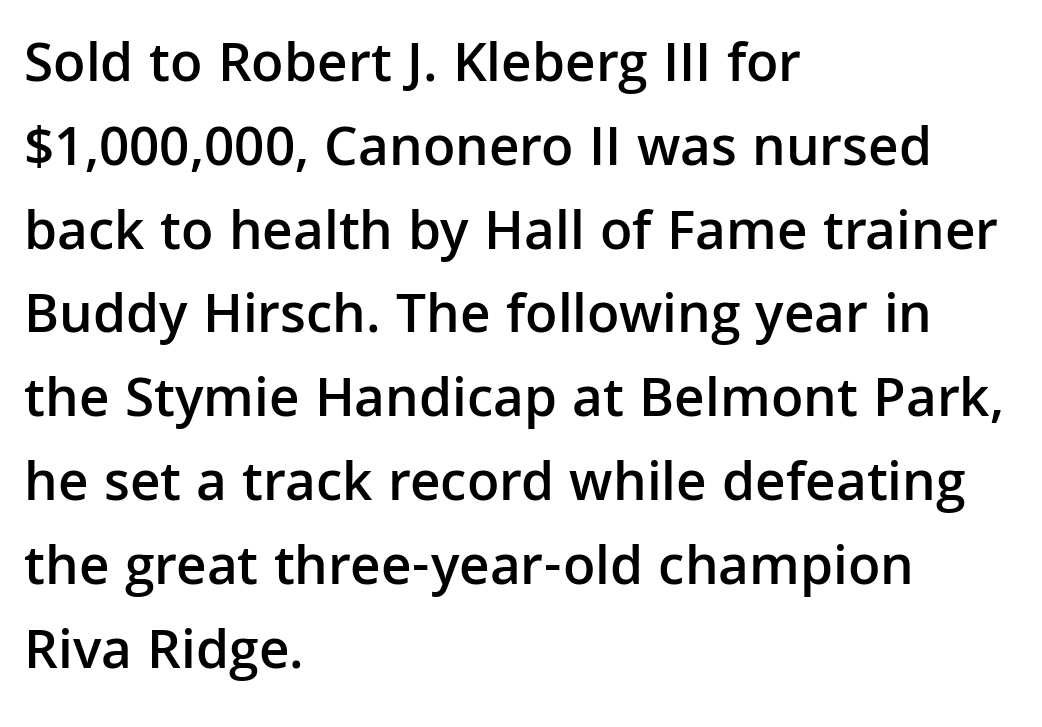
Q: Is the text bold? A: Semi-bold.
Q: Is the text italic (slanted)? A: No, it is upright.
Q: Is the typeface a serif or a sans-serif typeface? A: Sans-serif.
Q: Is the text underlined? A: No.
Q: How is the paragraph aligned? A: Left-aligned.
Q: Is the spacing between letters normal or unusually wide? A: Normal.
Q: Is the spacing between lines tight, normal or loose? A: Normal.
Q: Width (condensed, normal, or wide)? A: Normal.
Q: Stroke contrast? A: Low.
Q: x-height? A: Medium.
Q: Monospaced? A: No.
